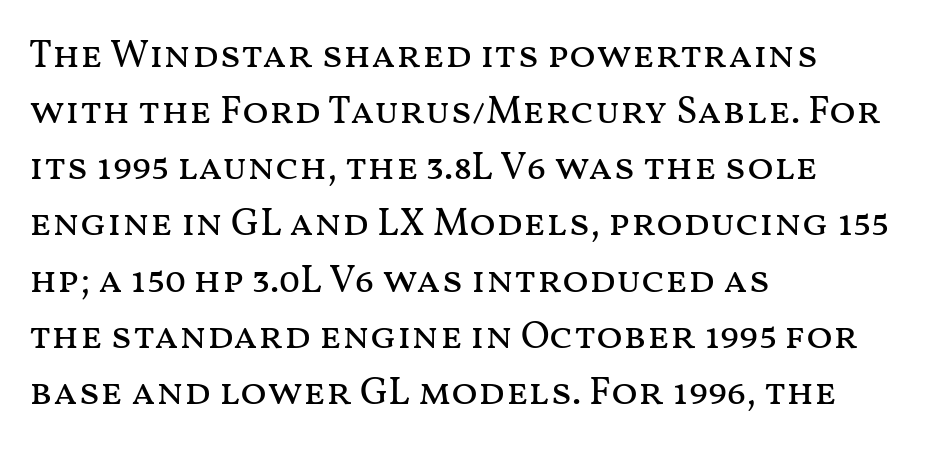
The image shows 39 px regular-weight, wide type, upright; set left-aligned, normal line spacing (1.44x), normal letter spacing, not underlined; medium stroke contrast and a medium x-height.
